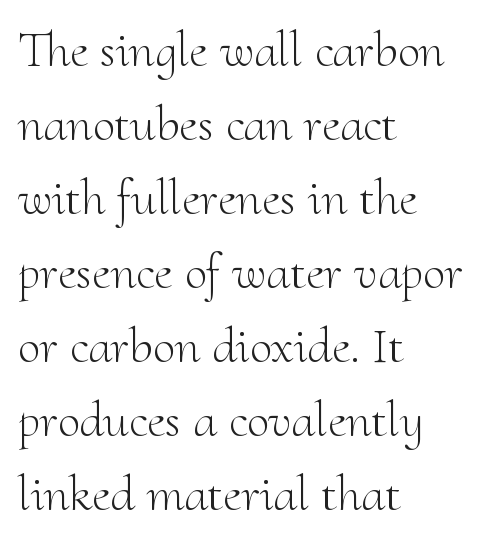
The image shows 51 px light serif type, upright; set left-aligned, normal line spacing (1.45x), normal letter spacing, not underlined; medium stroke contrast and a small x-height.
